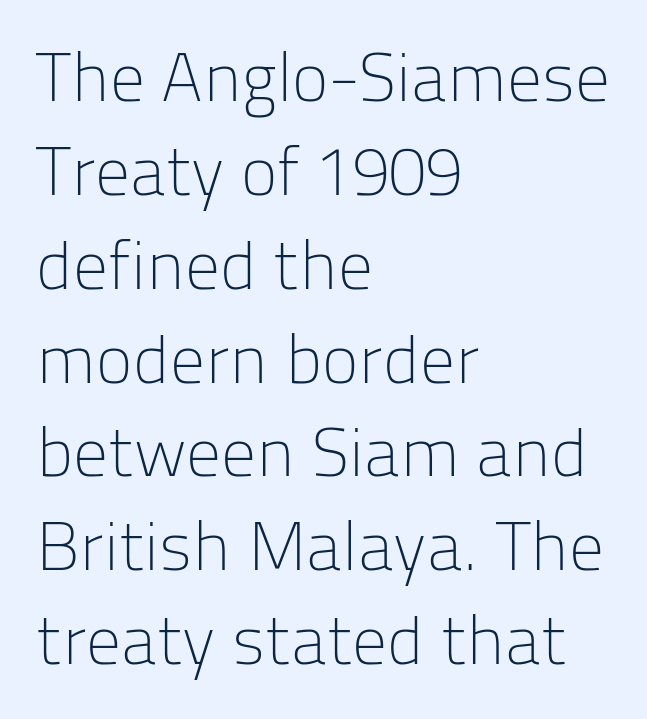
Q: Is the text bold? A: No.
Q: Is the text italic (slanted)? A: No, it is upright.
Q: Is the typeface a serif or a sans-serif typeface? A: Sans-serif.
Q: Is the text underlined? A: No.
Q: How is the paragraph aligned? A: Left-aligned.
Q: Is the spacing between letters normal or unusually wide? A: Normal.
Q: Is the spacing between lines tight, normal or loose? A: Normal.
Q: Width (condensed, normal, or wide)? A: Normal.
Q: Stroke contrast? A: Low.
Q: x-height? A: Medium.
Q: Monospaced? A: No.
